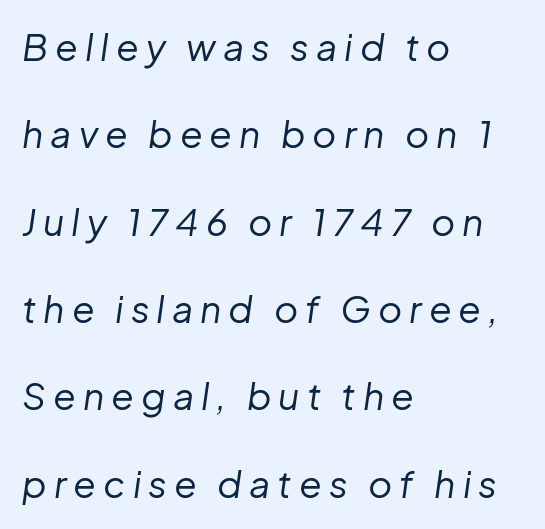
Posture: slanted. Proportional: the letters do not fall into vertical columns. The foot of each line stays bare and open. Summary of weight: not heavy and not bold. Alignment: flush left.
